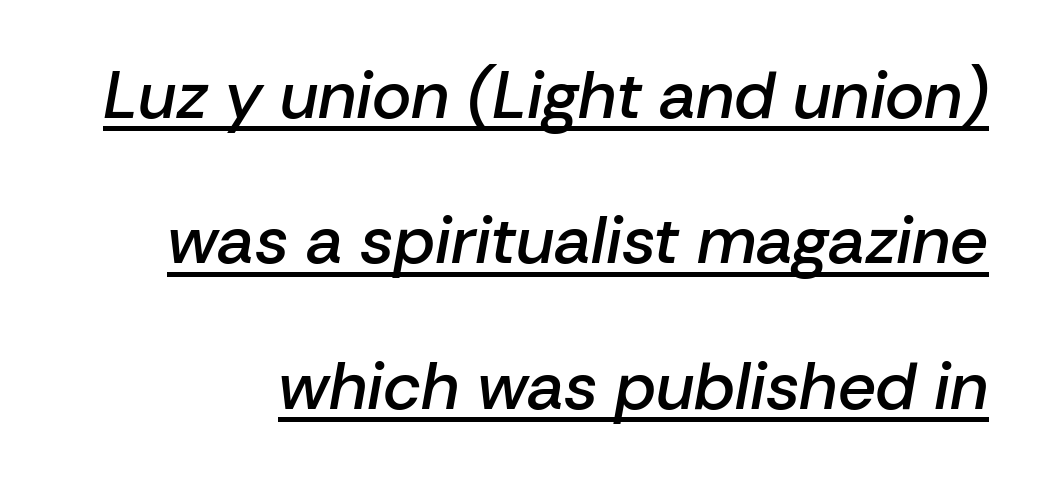
Emphasis-style slanted type is in use. Proportional: the letters do not fall into vertical columns. These characters rest on top of a visible drawn line. Observe the ordinary spacing: letters are neighbours, not strangers. Successive baselines arrive slowly, with a big drop between each. Typographic density is moderately raised because the face is semibold.
